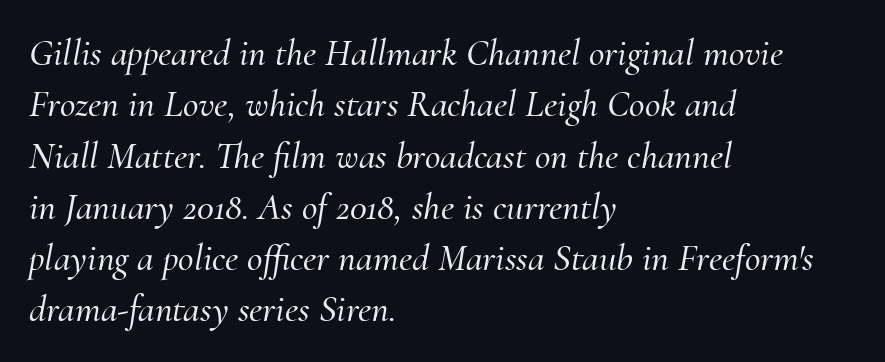
The letters sit at their default tracking, neither squeezed nor spread. Descenders are the only things crossing below the line. What's the leading like? Ordinary, nothing unusual. Every row of glyphs begins at an identical x-position on the left. The face used here is proportionally spaced, like ordinary book or web type.
